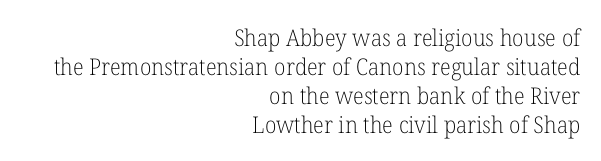
Unmarked baselines from the first word to the last. Vertical spacing — default. Which margin do the lines hug? The right one — the left edge is uneven. Students, note that the glyphs here touch the page at normal intervals.
